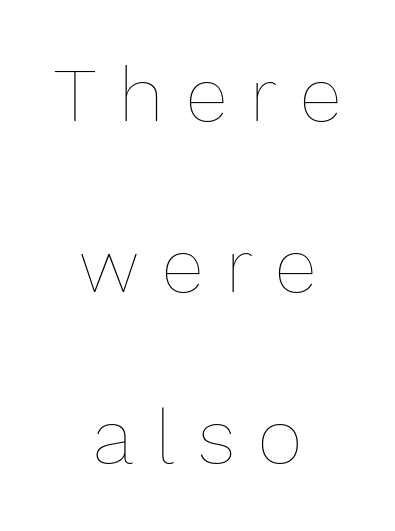
Q: Is the text bold? A: No.
Q: Is the text italic (slanted)? A: No, it is upright.
Q: Is the text underlined? A: No.
Q: How is the paragraph aligned? A: Centered.
Q: Is the spacing between letters normal or unusually wide? A: Unusually wide.
Q: Is the spacing between lines tight, normal or loose? A: Loose.
Q: Width (condensed, normal, or wide)? A: Normal.
Q: Stroke contrast? A: Low.
Q: x-height? A: Medium.
Q: Monospaced? A: No.
